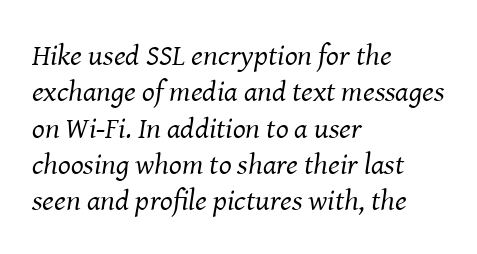
The image shows 30 px regular-weight serif type, italic (leaning right); set left-aligned, line spacing 1.21x, normal letter spacing, not underlined; medium stroke contrast and a medium x-height.
